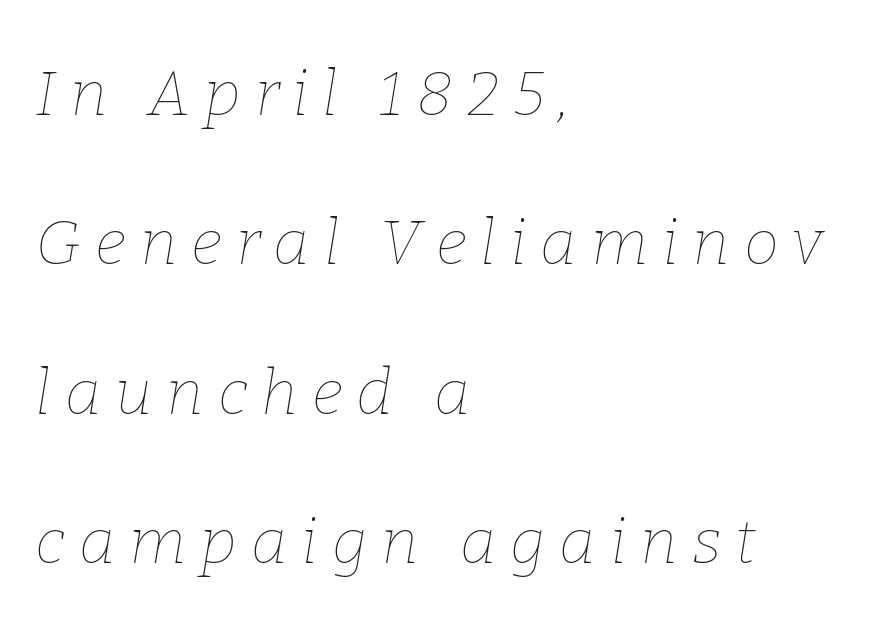
The image shows 63 px thin type, italic (leaning right); set left-aligned, loose line spacing (2.37x), unusually wide letter spacing (+0.22 em), not underlined; low stroke contrast and a medium x-height.
